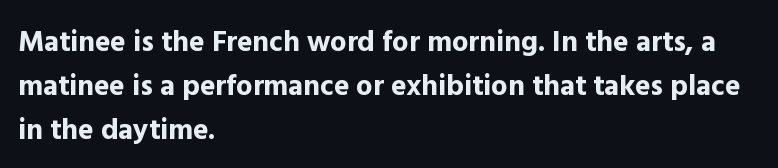
The image shows 29 px bold sans-serif type, upright; set left-aligned, normal line spacing (1.51x), normal letter spacing, not underlined; a medium x-height.
